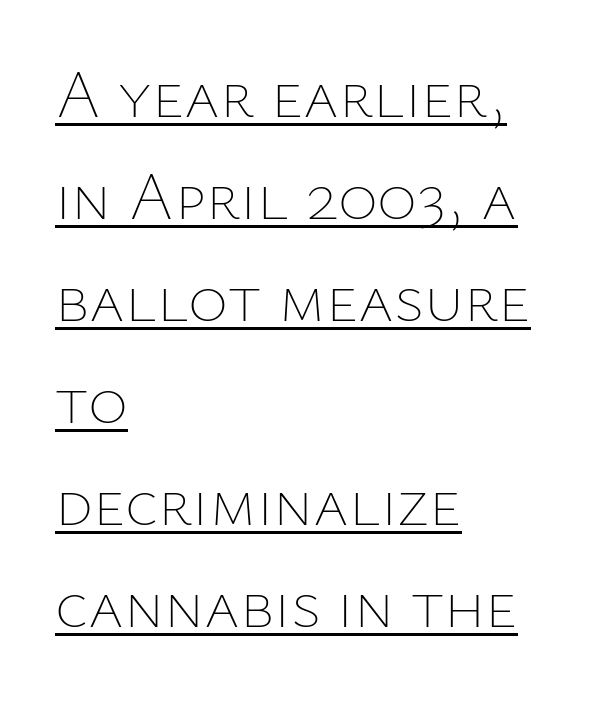
The image shows 68 px thin type, upright; set left-aligned, normal line spacing (1.5x), normal letter spacing, underlined; low stroke contrast and a medium x-height.
